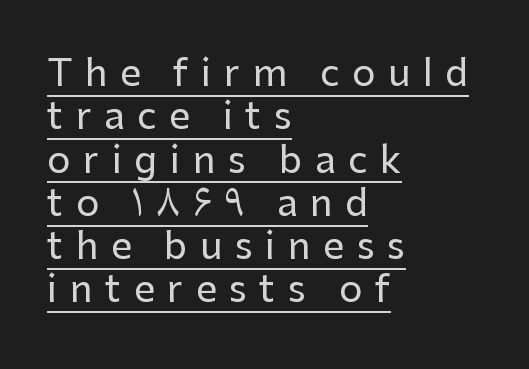
{"serif": "no", "italic": "no", "width": "normal", "stroke_contrast": "low", "x_height": "medium", "monospaced": "no", "underline": "yes", "align": "left", "line_spacing_ratio": 1.17, "letter_spacing": "wide", "letter_spacing_em": 0.34, "glyph_px": 37}
